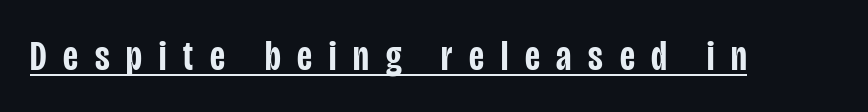
{"serif": "no", "italic": "no", "bold": "semi", "weight": "semibold", "width": "condensed", "stroke_contrast": "low", "x_height": "large", "monospaced": "no", "underline": "yes", "letter_spacing": "wide", "letter_spacing_em": 0.4, "glyph_px": 42}
